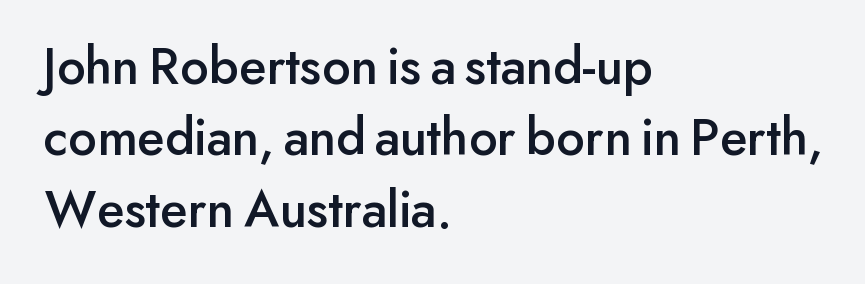
Q: Is the text italic (slanted)? A: No, it is upright.
Q: Is the typeface a serif or a sans-serif typeface? A: Sans-serif.
Q: Is the text underlined? A: No.
Q: How is the paragraph aligned? A: Left-aligned.
Q: Is the spacing between letters normal or unusually wide? A: Normal.
Q: Is the spacing between lines tight, normal or loose? A: Normal.
Q: Width (condensed, normal, or wide)? A: Normal.
Q: Stroke contrast? A: Low.
Q: x-height? A: Small.
Q: Monospaced? A: No.
